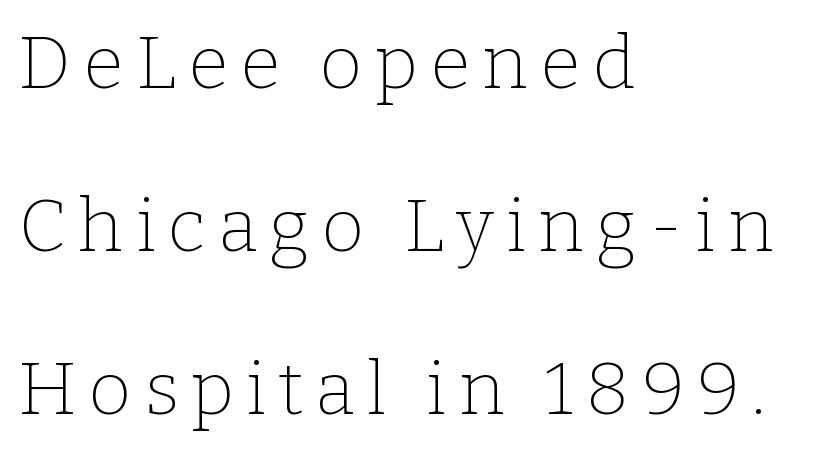
Q: Is the text bold? A: No.
Q: Is the text italic (slanted)? A: No, it is upright.
Q: Is the typeface a serif or a sans-serif typeface? A: Serif.
Q: Is the text underlined? A: No.
Q: How is the paragraph aligned? A: Left-aligned.
Q: Is the spacing between lines tight, normal or loose? A: Loose.
Q: Width (condensed, normal, or wide)? A: Normal.
Q: Stroke contrast? A: Low.
Q: x-height? A: Medium.
Q: Monospaced? A: No.
